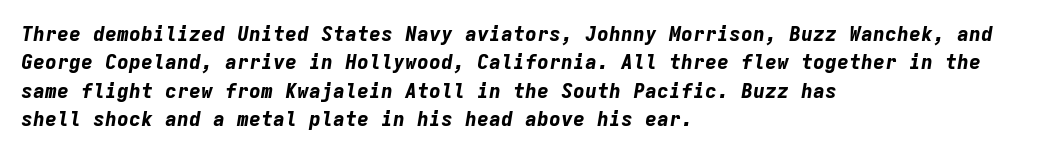
Teacher's note: observe the even left margin — that is flush-left alignment. Caption: standard tracking, unaltered. Rendered with sloped, italic letterforms. Quick note: underline off.
